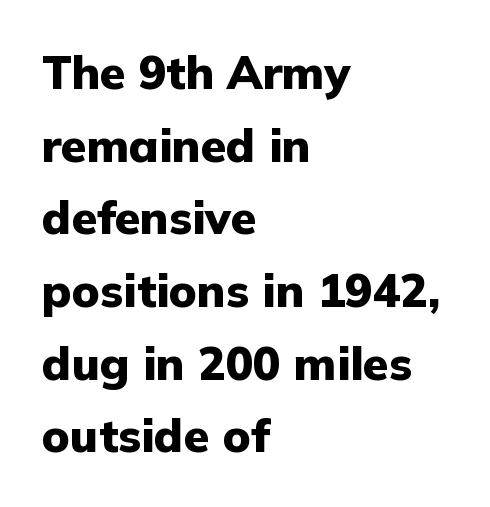
The image shows 46 px heavy sans-serif type, upright; set left-aligned, normal line spacing (1.58x), normal letter spacing, not underlined; low stroke contrast and a medium x-height.
